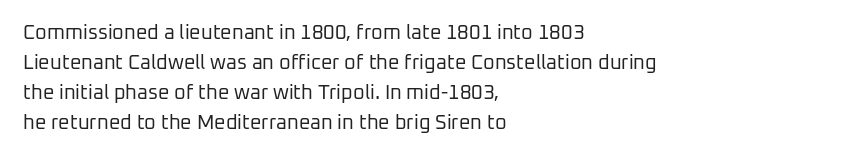
The face looks like a standard text weight, possibly lighter. A normal amount of white space separates one row of letters from the next. Line beginnings align vertically; line endings do not. The horizontal fit of the characters is conventional and even. The passage shown is not underscored anywhere.
